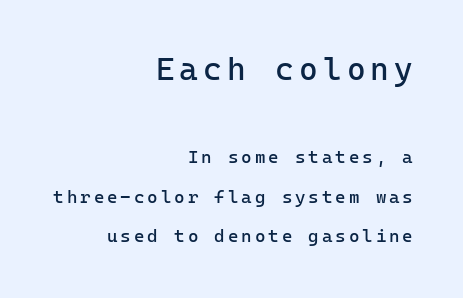
Q: Is the text bold? A: No.
Q: Is the text italic (slanted)? A: No, it is upright.
Q: Is the typeface a serif or a sans-serif typeface? A: Sans-serif.
Q: Is the text underlined? A: No.
Q: How is the paragraph aligned? A: Right-aligned.
Q: Is the spacing between lines tight, normal or loose? A: Loose.
Q: Which block of text is set in a larger size, the first (top) or the second (bottom)? A: The first (top) one.
Q: Width (condensed, normal, or wide)? A: Normal.
Q: Stroke contrast? A: Low.
Q: x-height? A: Medium.
